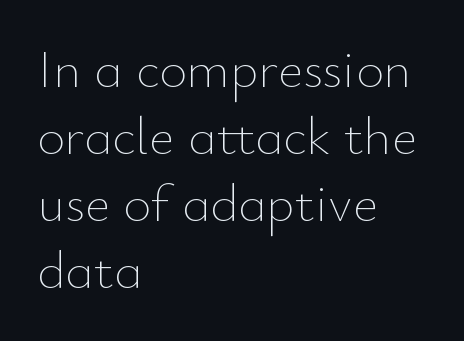
These lines stack with their left ends in a neat column. Descender tails drop into unmarked territory. Characters follow at the spacing the type designer built in. These lines are rendered in a variable-pitch font. No italicization has been applied; the sample stays upright.
